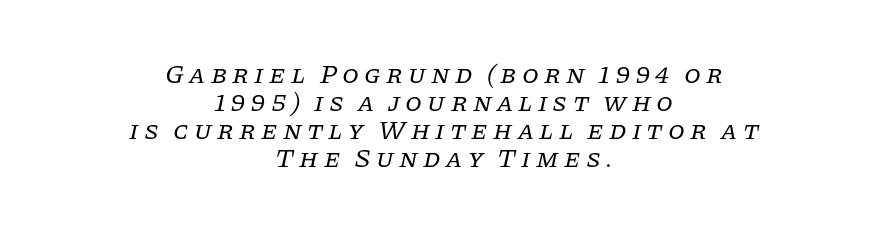
Q: Is the text bold? A: No.
Q: Is the text italic (slanted)? A: Yes, it leans right by about 11 degrees.
Q: Is the text underlined? A: No.
Q: How is the paragraph aligned? A: Centered.
Q: Is the spacing between lines tight, normal or loose? A: Tight.
